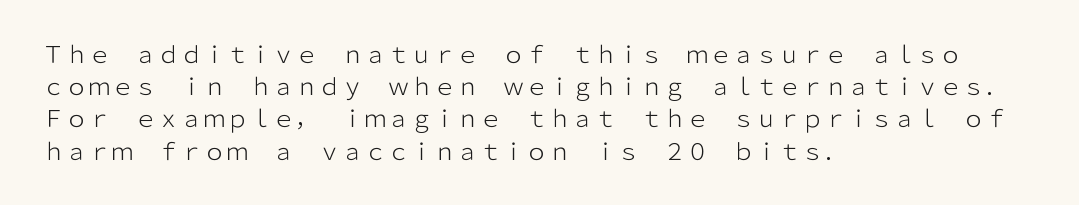
The image shows 23 px text type, upright; set left-aligned, normal line spacing (1.4x), normal letter spacing, not underlined.
